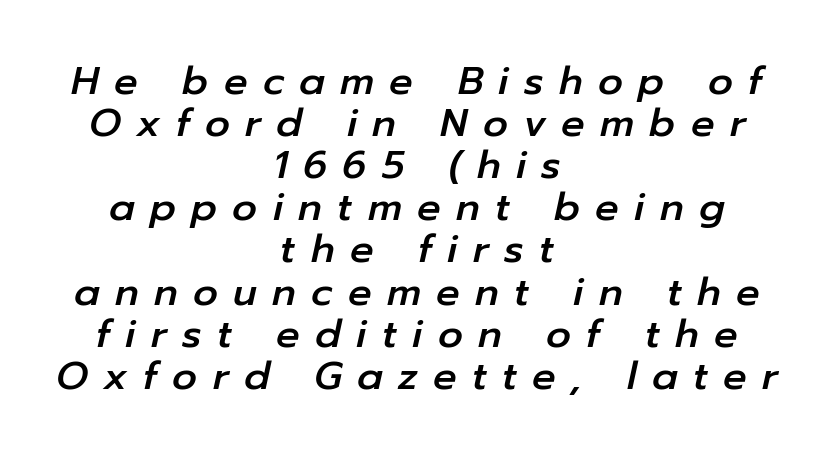
The image shows 39 px text type, italic (leaning right); set centered, tight line spacing (1.08x), unusually wide letter spacing (+0.39 em), not underlined; low stroke contrast and a medium x-height.
